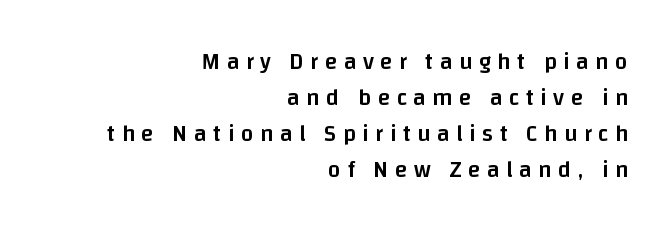
{"italic": "no", "bold": "semi", "underline": "no", "align": "right", "line_spacing": "normal", "line_spacing_ratio": 1.57, "letter_spacing": "wide", "letter_spacing_em": 0.28, "glyph_px": 23}
